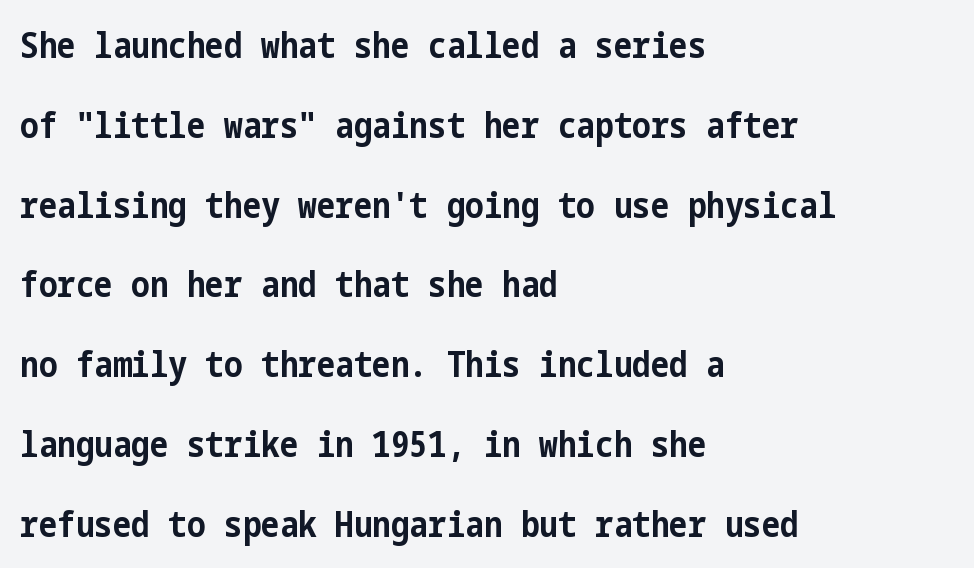
Q: Is the text bold? A: Yes.
Q: Is the text italic (slanted)? A: No, it is upright.
Q: Is the typeface a serif or a sans-serif typeface? A: Sans-serif.
Q: Is the text underlined? A: No.
Q: How is the paragraph aligned? A: Left-aligned.
Q: Is the spacing between letters normal or unusually wide? A: Normal.
Q: Is the spacing between lines tight, normal or loose? A: Loose.
Q: Width (condensed, normal, or wide)? A: Condensed.
Q: Stroke contrast? A: Low.
Q: x-height? A: Medium.
